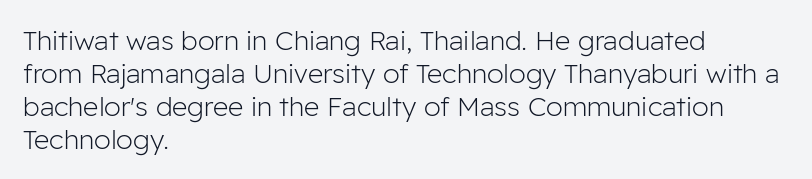
The type sits square on the baseline with zero lean. All the whitespace from short lines collects on the right. Students, note that the glyphs here touch the page at normal intervals. Weight class: somewhere from thin through regular. The foot of each line stays bare and open.
